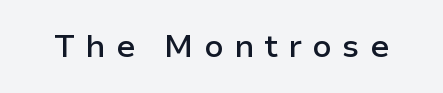
The image shows 32 px semibold sans-serif type, upright; set unusually wide letter spacing (+0.32 em), not underlined; low stroke contrast and a medium x-height.
